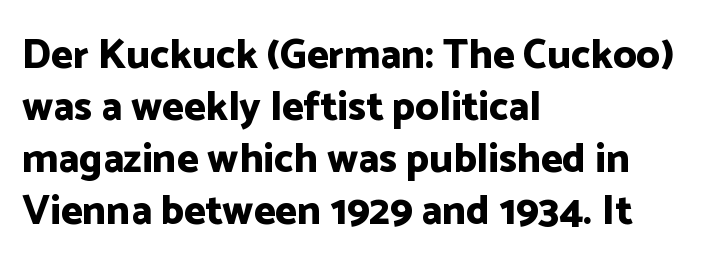
{"serif": "no", "italic": "no", "bold": "yes", "weight": "bold", "width": "normal", "stroke_contrast": "low", "x_height": "medium", "monospaced": "no", "underline": "no", "align": "left", "line_spacing": "normal", "line_spacing_ratio": 1.27, "letter_spacing": "normal", "letter_spacing_em": 0.0, "glyph_px": 41}
